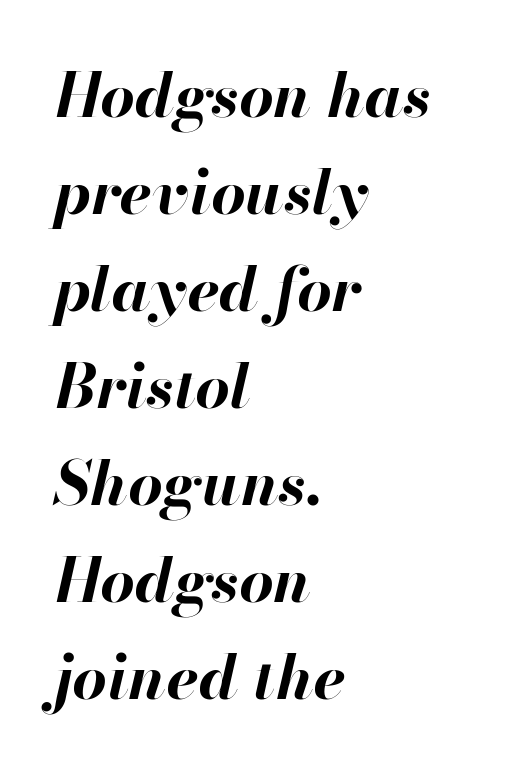
Q: Is the text bold? A: Yes.
Q: Is the text italic (slanted)? A: Yes, it leans right by about 13 degrees.
Q: Is the text underlined? A: No.
Q: How is the paragraph aligned? A: Left-aligned.
Q: Is the spacing between letters normal or unusually wide? A: Normal.
Q: Is the spacing between lines tight, normal or loose? A: Normal.
Q: Width (condensed, normal, or wide)? A: Normal.
Q: Stroke contrast? A: High.
Q: x-height? A: Small.
Q: Monospaced? A: No.
